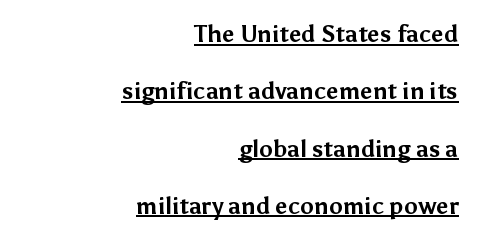
The image shows 23 px bold type, upright; set right-aligned, loose line spacing (2.49x), normal letter spacing, underlined.
